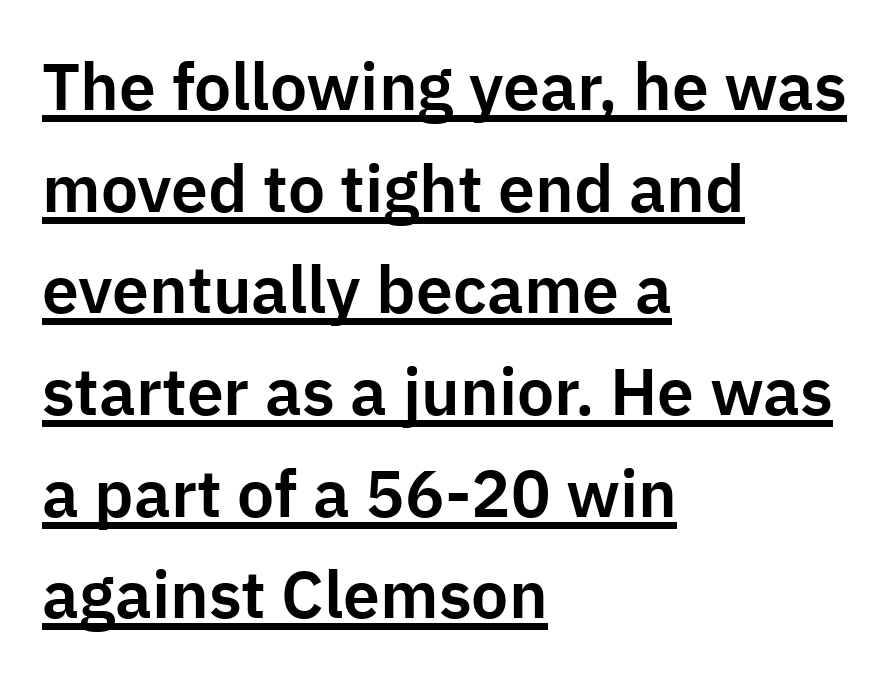
The image shows 66 px sans-serif type, upright; set left-aligned, normal line spacing (1.54x), normal letter spacing, underlined; low stroke contrast and a medium x-height.
